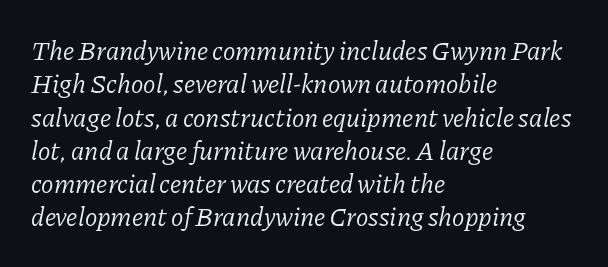
The passage is arranged the way most books set body copy — flush left. Does extra space separate the letters? No, they use regular spacing. A typesetter would call this leading conventional body-copy spacing. An italicized treatment has been applied to the whole sample.
